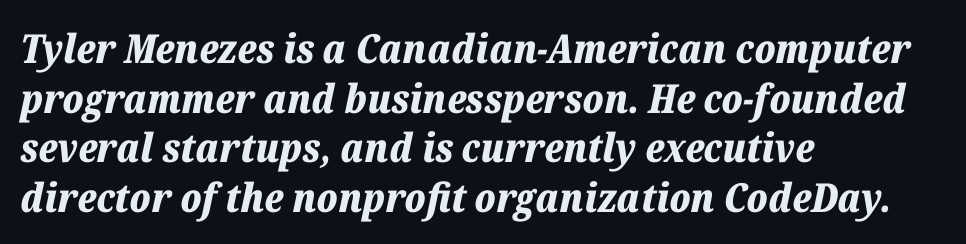
Compared with a centered layout, this one pins lines to the left instead. The space beneath each line is pristine and unruled. Caption: standard tracking, unaltered. The typography opts for an oblique posture over an upright one. A typesetter would call this proportional, since set widths differ per character. On the weight axis this lands at bold, roughly 700.
